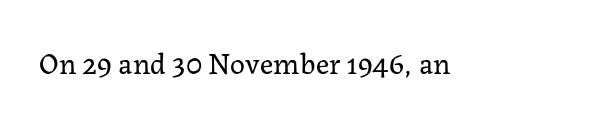
The image shows 30 px regular-weight serif type, upright; set normal letter spacing, not underlined; low stroke contrast and a medium x-height.
